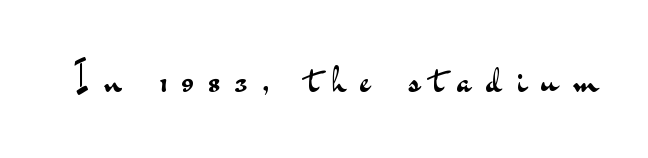
The image shows 39 px regular-weight, wide sans-serif type; set unusually wide letter spacing (+0.37 em), not underlined; medium stroke contrast and a small x-height.
